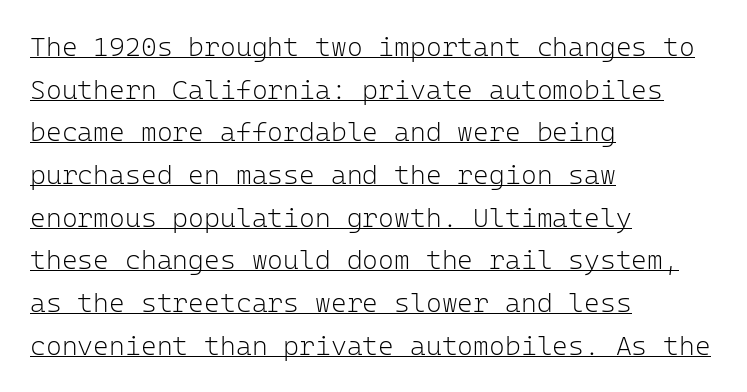
The image shows 27 px text type, upright; set left-aligned, normal line spacing (1.58x), normal letter spacing, underlined.
